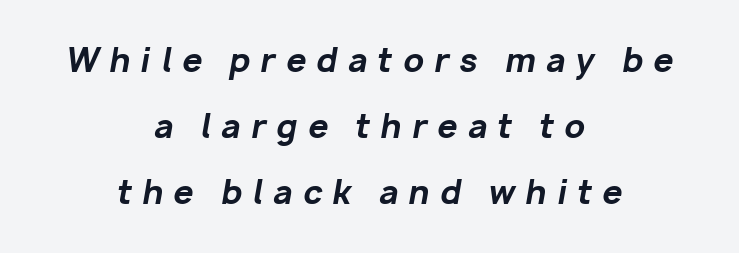
Q: Is the text bold? A: Yes.
Q: Is the text italic (slanted)? A: Yes, it leans right by about 10 degrees.
Q: Is the text underlined? A: No.
Q: How is the paragraph aligned? A: Centered.
Q: Is the spacing between letters normal or unusually wide? A: Unusually wide.
Q: Is the spacing between lines tight, normal or loose? A: Loose.
Q: Width (condensed, normal, or wide)? A: Normal.
Q: Stroke contrast? A: Low.
Q: x-height? A: Medium.
Q: Monospaced? A: No.
